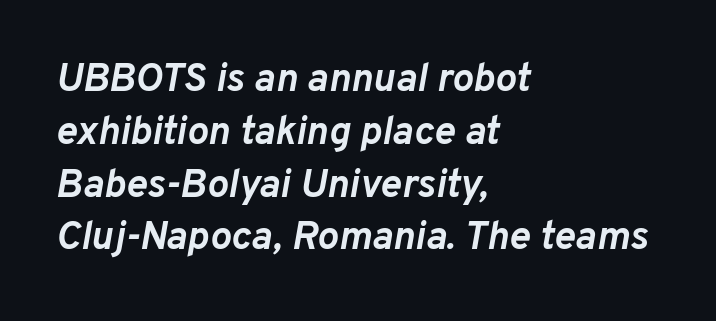
Compared with a centered layout, this one pins lines to the left instead. Normally led — the rows are evenly, conventionally spaced. Nobody drew a line under any word here. The strokes are fattened all the way to bold.
